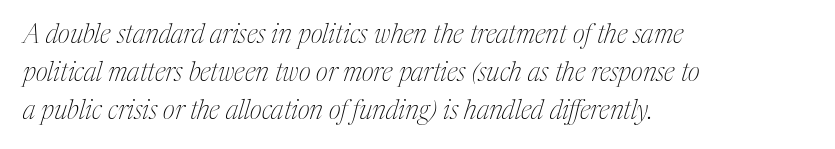
{"italic": "yes", "lean": "right", "slant_degrees": 17, "bold": "no", "underline": "no", "align": "left", "line_spacing": "normal", "line_spacing_ratio": 1.46, "letter_spacing": "normal", "letter_spacing_em": 0.0, "glyph_px": 26}
